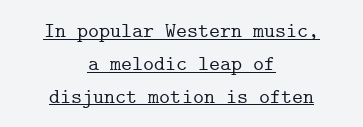
Q: Is the text italic (slanted)? A: No, it is upright.
Q: Is the text underlined? A: Yes.
Q: How is the paragraph aligned? A: Centered.
Q: Is the spacing between letters normal or unusually wide? A: Normal.
Q: Is the spacing between lines tight, normal or loose? A: Normal.
